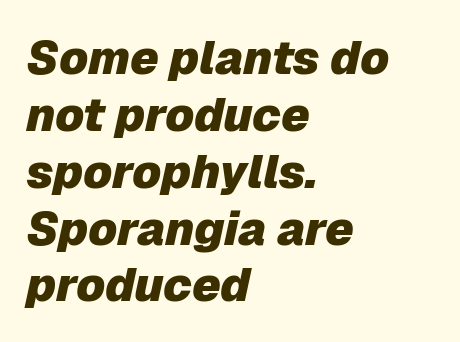
The image shows 47 px heavy type, italic (leaning right); set left-aligned, line spacing 1.21x, normal letter spacing, not underlined; low stroke contrast and a medium x-height.
